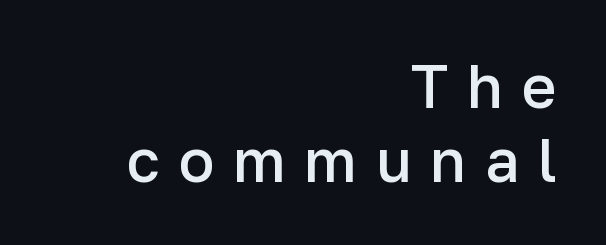
Which margin do the lines hug? The right one — the left edge is uneven. Spacing between characters has been opened up far beyond the box default. The letters stand straight up with perfectly vertical stems. Weight: semibold (demi). Check the space under the baseline: it is left empty.
